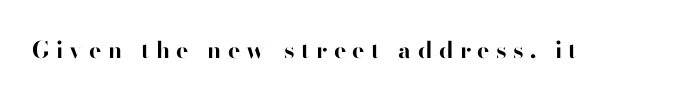
Each glyph is drawn with heavy, bold strokes. This sample uses an upright cut, with every glyph sitting square on the baseline. Underline: absent. The tracking reads as deliberately expanded to a designer's eye.
